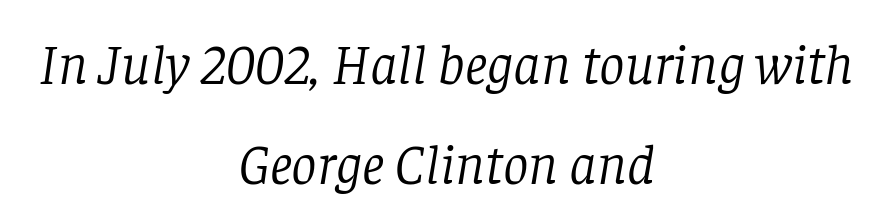
{"serif": "yes", "italic": "yes", "lean": "right", "slant_degrees": 8, "bold": "no", "weight": "light", "width": "normal", "stroke_contrast": "low", "x_height": "large", "monospaced": "no", "underline": "no", "align": "center", "line_spacing_ratio": 1.75, "letter_spacing": "normal", "letter_spacing_em": 0.0, "glyph_px": 57}
